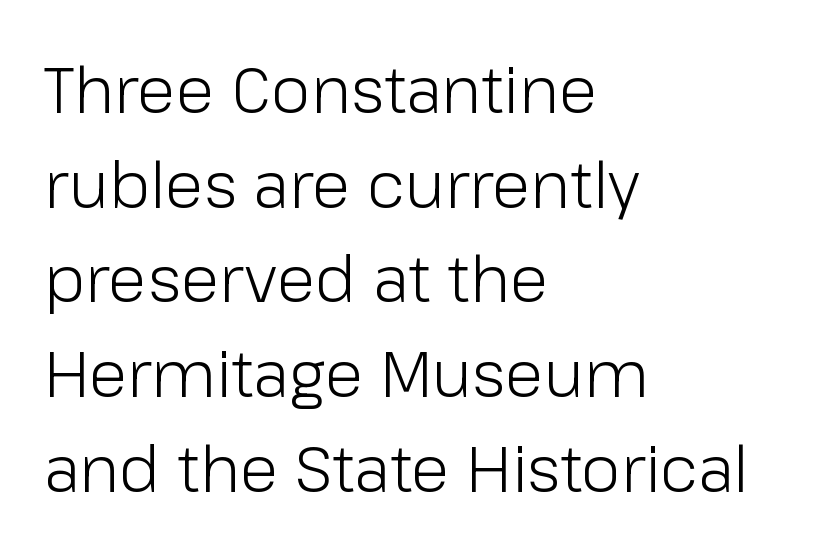
{"serif": "no", "italic": "no", "bold": "no", "weight": "light", "width": "normal", "stroke_contrast": "low", "x_height": "medium", "monospaced": "no", "underline": "no", "align": "left", "line_spacing": "normal", "line_spacing_ratio": 1.48, "letter_spacing": "normal", "letter_spacing_em": 0.0, "glyph_px": 64}
